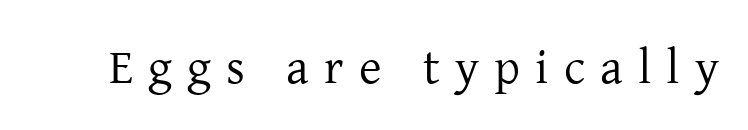
{"serif": "yes", "italic": "no", "bold": "no", "weight": "regular", "width": "normal", "stroke_contrast": "low", "x_height": "medium", "monospaced": "no", "underline": "no", "letter_spacing": "wide", "letter_spacing_em": 0.31, "glyph_px": 49}
